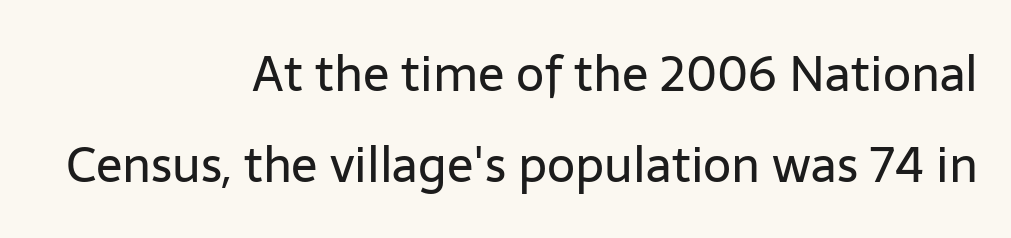
The image shows 49 px regular-weight sans-serif type, upright; set right-aligned, line spacing 1.85x, normal letter spacing, not underlined; low stroke contrast and a medium x-height.
